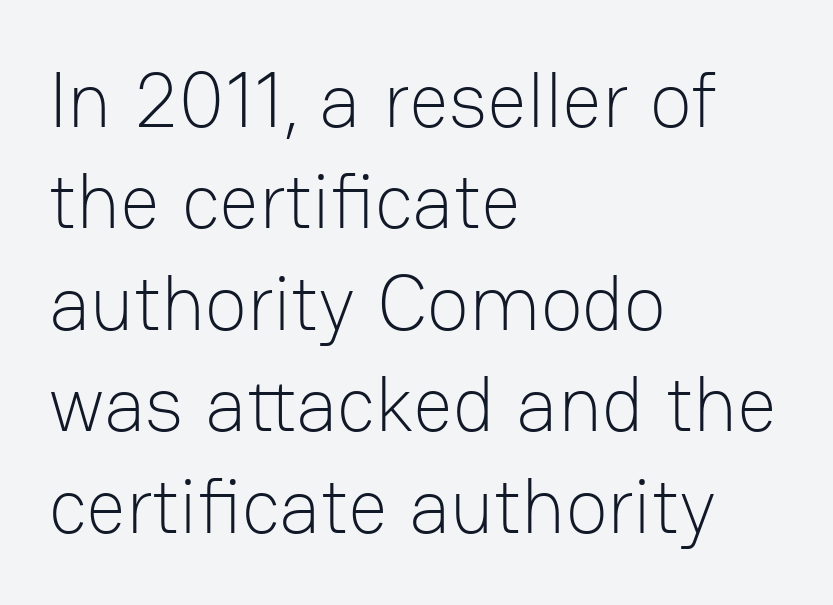
Does the copy run flush right? No — it runs flush left. Characters remain perfectly vertical along every line. Is this a sans? Yes — the strokes have no serifs. This rendering features lettering with no underline. Summary of vertical rhythm: regular, with standard interline spacing. You could not count columns in this text — the font is proportionally spaced.
